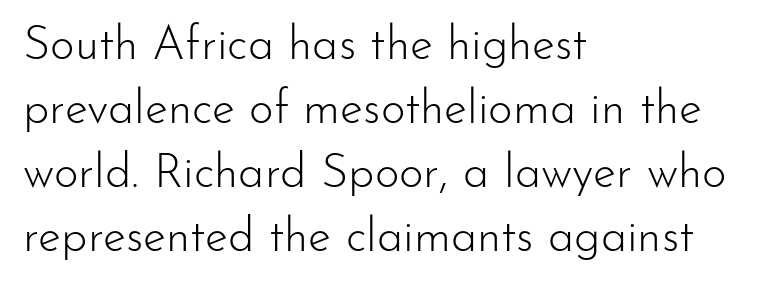
The image shows 47 px light sans-serif type, upright; set left-aligned, normal line spacing (1.36x), normal letter spacing, not underlined; low stroke contrast and a small x-height.
